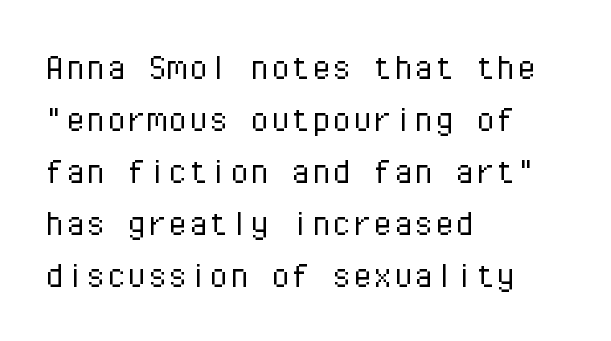
{"serif": "no", "italic": "no", "bold": "no", "weight": "light", "width": "normal", "stroke_contrast": "low", "x_height": "medium", "monospaced": "yes", "underline": "no", "align": "left", "line_spacing": "normal", "line_spacing_ratio": 1.27, "letter_spacing": "normal", "letter_spacing_em": 0.0, "glyph_px": 41}
